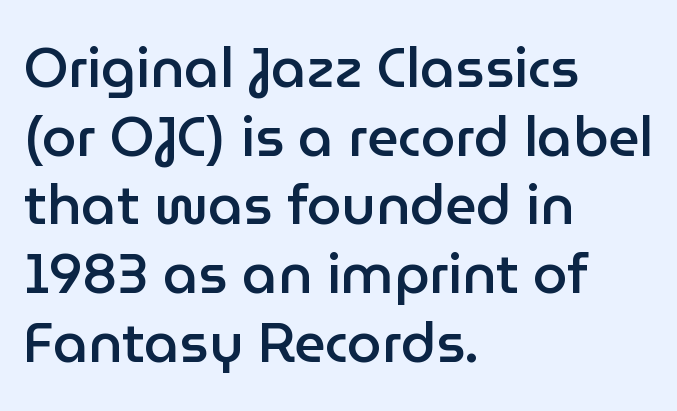
Only glyphs here, with clear space below each row. A typesetter would call this proportional, since set widths differ per character. Does the weight exceed regular? Yes, but only to semibold. Regular leading. Each word holds together tightly as a unit, with standard inter-letter gaps. Font category for this specimen: sans-serif.
